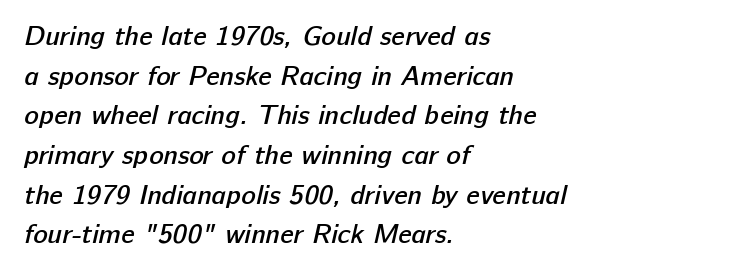
{"bold": "semi", "underline": "no", "align": "left", "line_spacing": "normal", "line_spacing_ratio": 1.47, "letter_spacing": "normal", "letter_spacing_em": 0.0, "glyph_px": 27}
